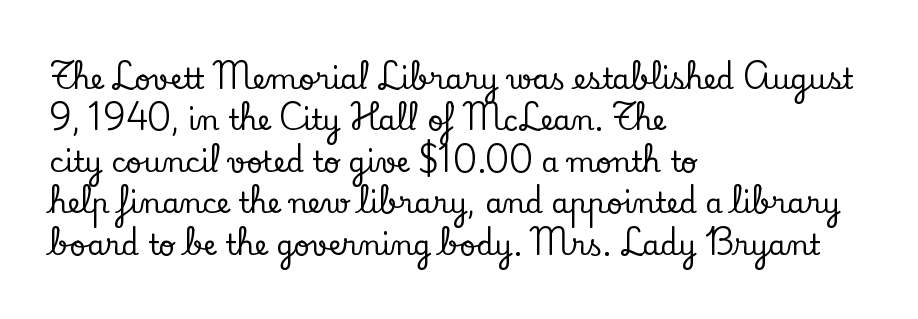
{"serif": "yes", "italic": "no", "width": "normal", "stroke_contrast": "low", "x_height": "small", "monospaced": "no", "underline": "no", "align": "left", "line_spacing": "normal", "line_spacing_ratio": 1.48, "letter_spacing": "normal", "letter_spacing_em": 0.0, "glyph_px": 28}
